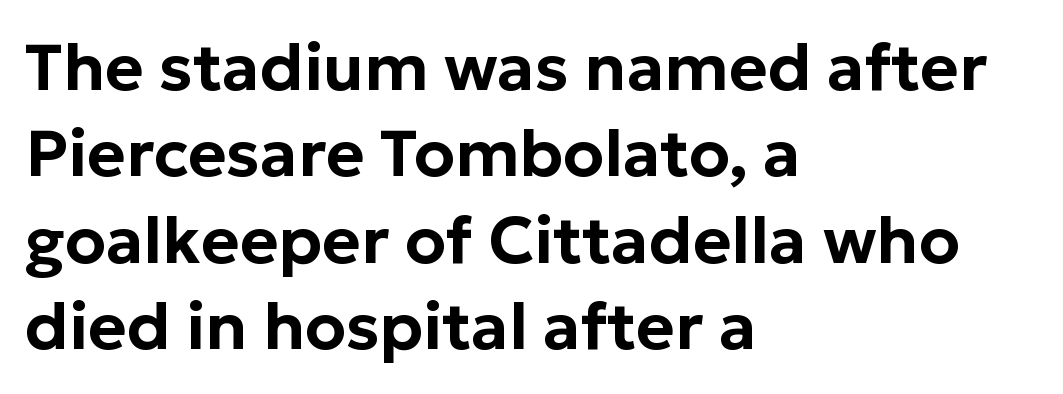
{"serif": "no", "italic": "no", "width": "normal", "stroke_contrast": "low", "x_height": "medium", "monospaced": "no", "underline": "no", "align": "left", "line_spacing": "normal", "line_spacing_ratio": 1.31, "letter_spacing": "normal", "letter_spacing_em": 0.0, "glyph_px": 66}
